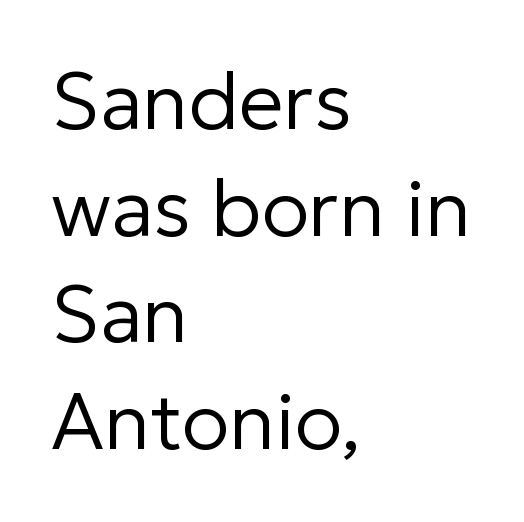
Q: Is the text bold? A: No.
Q: Is the text italic (slanted)? A: No, it is upright.
Q: Is the typeface a serif or a sans-serif typeface? A: Sans-serif.
Q: Is the text underlined? A: No.
Q: How is the paragraph aligned? A: Left-aligned.
Q: Is the spacing between letters normal or unusually wide? A: Normal.
Q: Is the spacing between lines tight, normal or loose? A: Normal.
Q: Width (condensed, normal, or wide)? A: Normal.
Q: Stroke contrast? A: Low.
Q: x-height? A: Medium.
Q: Monospaced? A: No.
